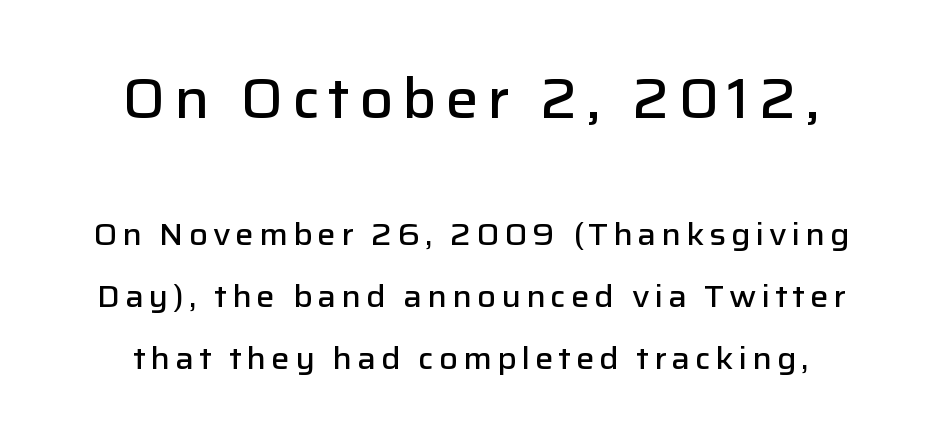
{"serif": "no", "italic": "no", "bold": "semi", "weight": "semibold", "width": "normal", "stroke_contrast": "low", "x_height": "medium", "monospaced": "no", "underline": "no", "align": "center", "line_spacing": "loose", "line_spacing_ratio": 2.0, "larger_block": "first", "size_ratio": 1.77, "glyph_px": 55}
